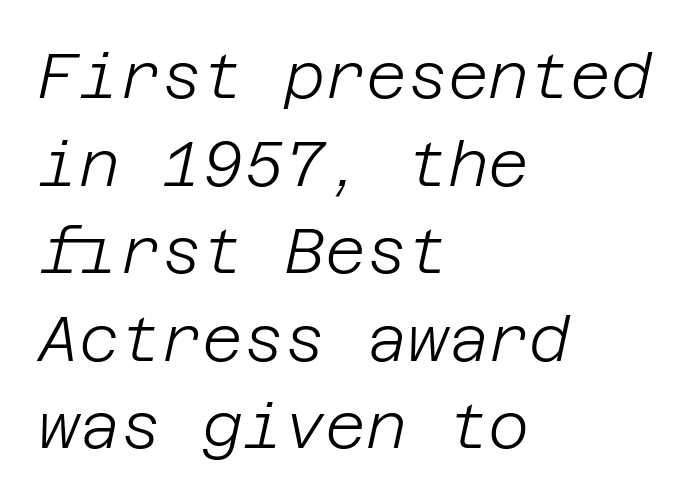
Has an underline been added? It has not. A student would call this left alignment; a typographer would say flush left, rag right. The weight would be labelled regular, book, light, or lighter still. In terms of posture, this sample is oblique. Notice how descenders clear the ascenders below comfortably — that's standard leading.
